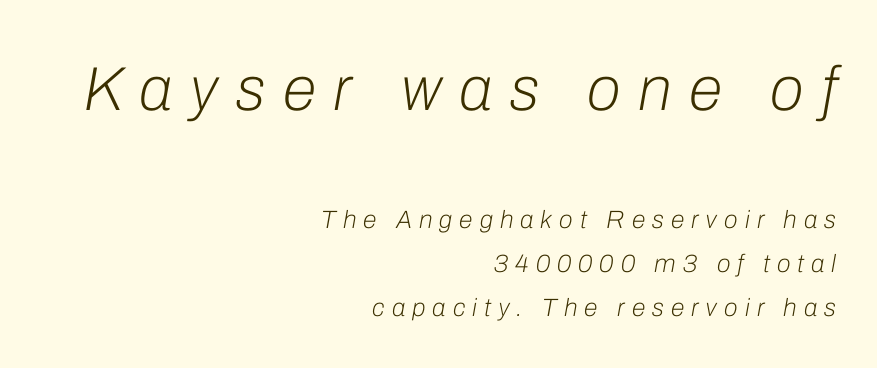
{"italic": "yes", "lean": "right", "slant_degrees": 10, "bold": "no", "weight": "light", "width": "normal", "stroke_contrast": "low", "x_height": "medium", "monospaced": "no", "underline": "no", "align": "right", "line_spacing_ratio": 1.76, "letter_spacing": "wide", "letter_spacing_em": 0.28, "larger_block": "first", "size_ratio": 2.48, "glyph_px": 62}
